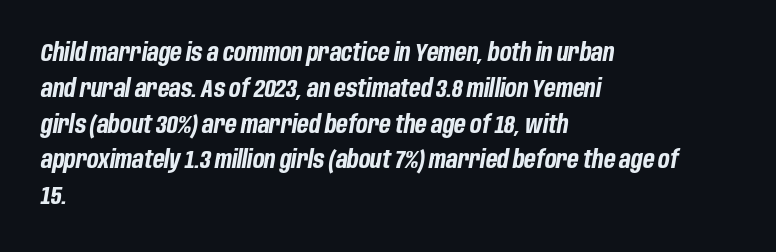
{"italic": "yes", "lean": "right", "slant_degrees": 10, "bold": "yes", "underline": "no", "align": "left", "line_spacing": "normal", "line_spacing_ratio": 1.49, "letter_spacing": "normal", "letter_spacing_em": 0.0, "glyph_px": 24}
